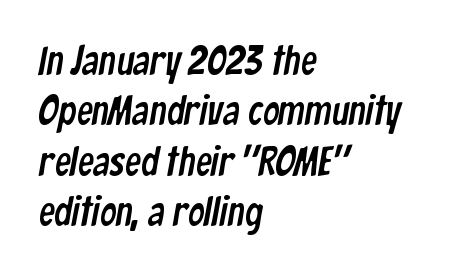
The horizontal fit of the characters is conventional and even. Varying glyph widths throughout — classic text-font behaviour. Rows of type keep a routine distance in the vertical direction. Has an underline been added? It has not. This rendering employs a face without finishing strokes, i.e., a sans-serif. Does the copy run flush right? No — it runs flush left.
